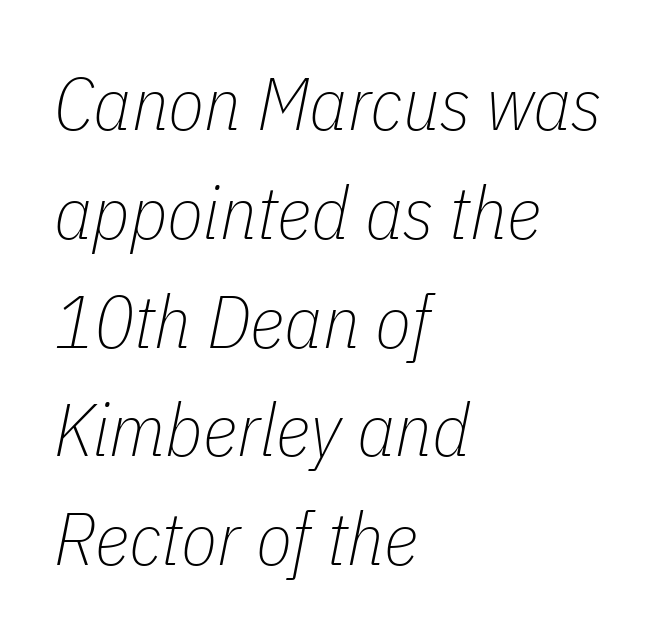
{"italic": "yes", "lean": "right", "slant_degrees": 11, "bold": "no", "weight": "thin", "width": "condensed", "stroke_contrast": "low", "x_height": "medium", "monospaced": "no", "underline": "no", "align": "left", "line_spacing": "normal", "line_spacing_ratio": 1.47, "letter_spacing": "normal", "letter_spacing_em": 0.0, "glyph_px": 74}
